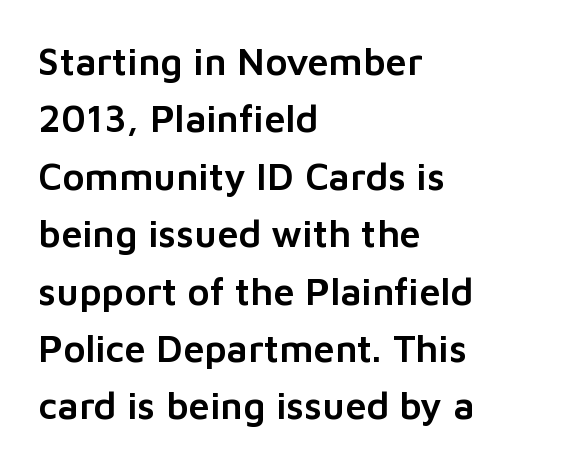
{"serif": "no", "italic": "no", "width": "normal", "stroke_contrast": "low", "x_height": "medium", "monospaced": "no", "underline": "no", "align": "left", "line_spacing": "normal", "line_spacing_ratio": 1.51, "letter_spacing": "normal", "letter_spacing_em": 0.0, "glyph_px": 38}
